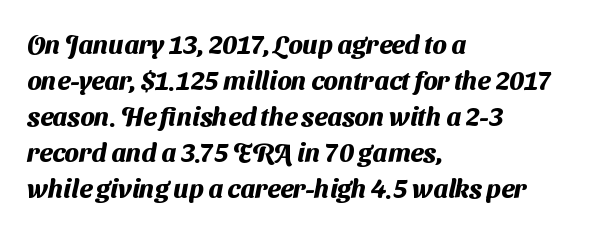
A dark, heavy texture on the line: the type is bold. One glance says typical: line gaps are just what's usual. The space directly below the letters is spotless. Line beginnings align vertically; line endings do not.
